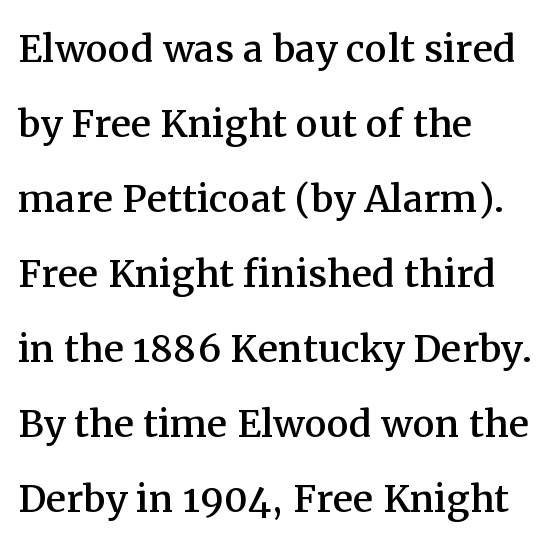
Q: Is the text italic (slanted)? A: No, it is upright.
Q: Is the typeface a serif or a sans-serif typeface? A: Serif.
Q: Is the text underlined? A: No.
Q: How is the paragraph aligned? A: Left-aligned.
Q: Is the spacing between letters normal or unusually wide? A: Normal.
Q: Is the spacing between lines tight, normal or loose? A: Normal.
Q: Width (condensed, normal, or wide)? A: Normal.
Q: Stroke contrast? A: Medium.
Q: x-height? A: Medium.
Q: Monospaced? A: No.
